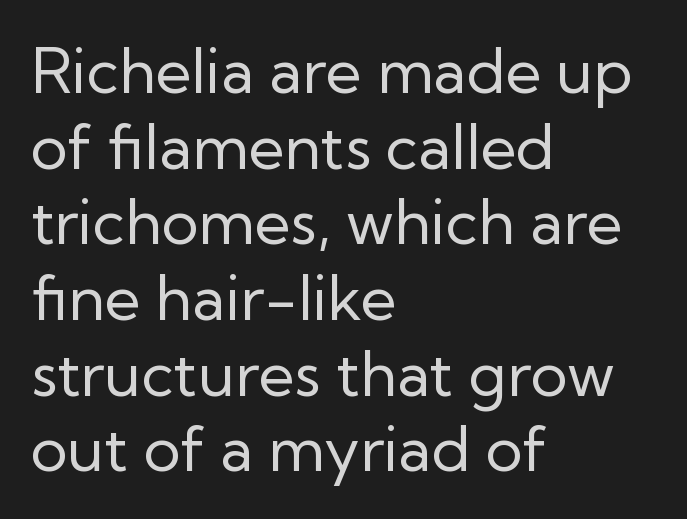
Q: Is the text bold? A: No.
Q: Is the text italic (slanted)? A: No, it is upright.
Q: Is the typeface a serif or a sans-serif typeface? A: Sans-serif.
Q: Is the text underlined? A: No.
Q: How is the paragraph aligned? A: Left-aligned.
Q: Is the spacing between letters normal or unusually wide? A: Normal.
Q: Width (condensed, normal, or wide)? A: Normal.
Q: Stroke contrast? A: Low.
Q: x-height? A: Medium.
Q: Monospaced? A: No.
